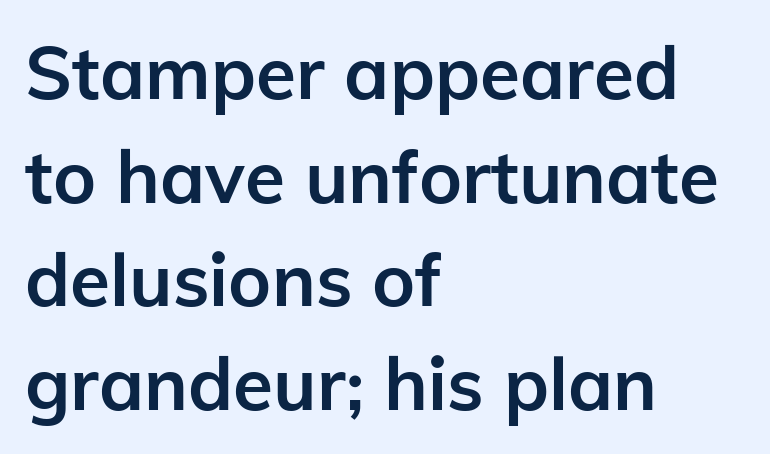
The image shows 73 px semibold sans-serif type, upright; set left-aligned, normal line spacing (1.42x), normal letter spacing, not underlined; low stroke contrast and a medium x-height.
